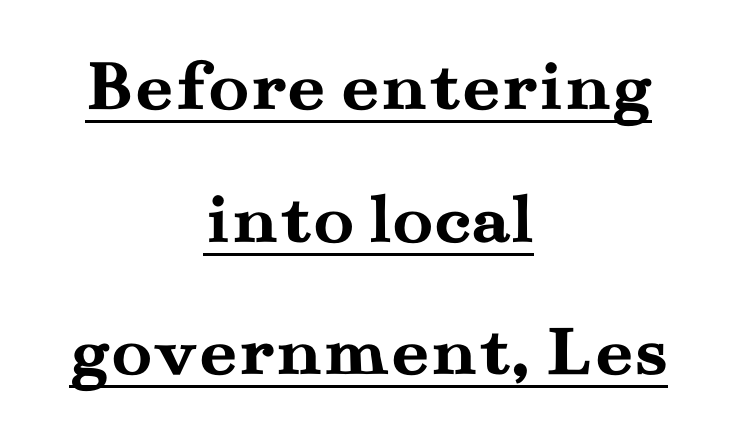
Q: Is the text bold? A: Yes.
Q: Is the text italic (slanted)? A: No, it is upright.
Q: Is the typeface a serif or a sans-serif typeface? A: Serif.
Q: Is the text underlined? A: Yes.
Q: How is the paragraph aligned? A: Centered.
Q: Is the spacing between letters normal or unusually wide? A: Normal.
Q: Width (condensed, normal, or wide)? A: Wide.
Q: Stroke contrast? A: Medium.
Q: x-height? A: Small.
Q: Monospaced? A: No.
